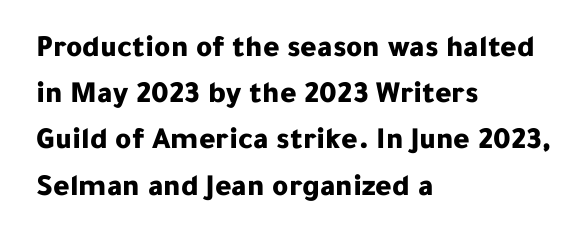
The image shows 31 px bold sans-serif type, upright; set left-aligned, normal line spacing (1.49x), normal letter spacing, not underlined; low stroke contrast and a medium x-height.
